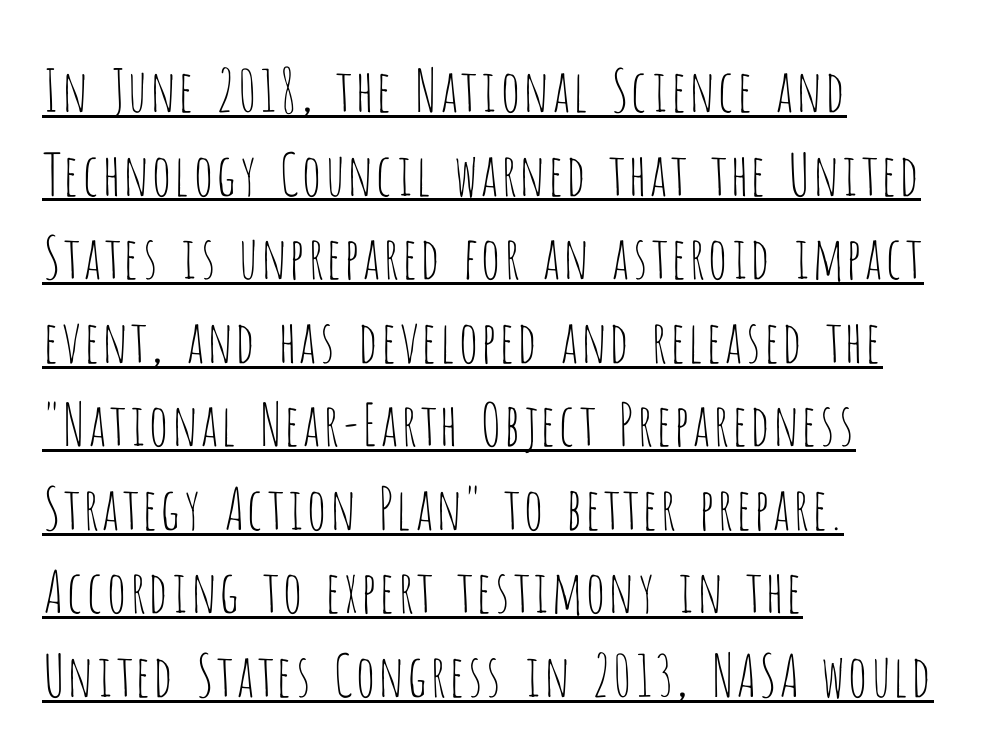
{"serif": "no", "italic": "no", "bold": "no", "weight": "thin", "width": "condensed", "stroke_contrast": "low", "x_height": "large", "monospaced": "no", "underline": "yes", "align": "left", "line_spacing": "normal", "line_spacing_ratio": 1.44, "letter_spacing": "normal", "letter_spacing_em": 0.0, "glyph_px": 58}
